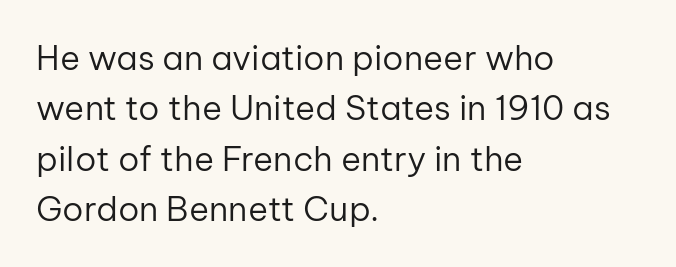
Q: Is the text bold? A: No.
Q: Is the text italic (slanted)? A: No, it is upright.
Q: Is the typeface a serif or a sans-serif typeface? A: Sans-serif.
Q: Is the text underlined? A: No.
Q: How is the paragraph aligned? A: Left-aligned.
Q: Is the spacing between letters normal or unusually wide? A: Normal.
Q: Is the spacing between lines tight, normal or loose? A: Normal.
Q: Width (condensed, normal, or wide)? A: Normal.
Q: Stroke contrast? A: Low.
Q: x-height? A: Medium.
Q: Monospaced? A: No.
